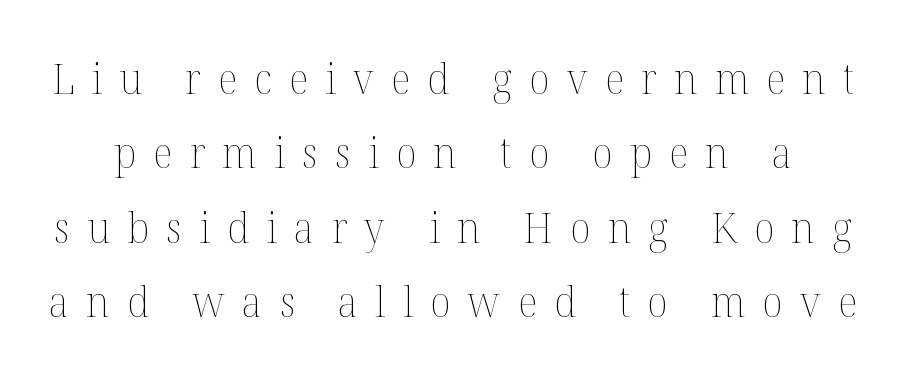
Q: Is the text bold? A: No.
Q: Is the text italic (slanted)? A: No, it is upright.
Q: Is the text underlined? A: No.
Q: Is the spacing between letters normal or unusually wide? A: Unusually wide.
Q: Width (condensed, normal, or wide)? A: Normal.
Q: Stroke contrast? A: Medium.
Q: x-height? A: Medium.
Q: Monospaced? A: No.
